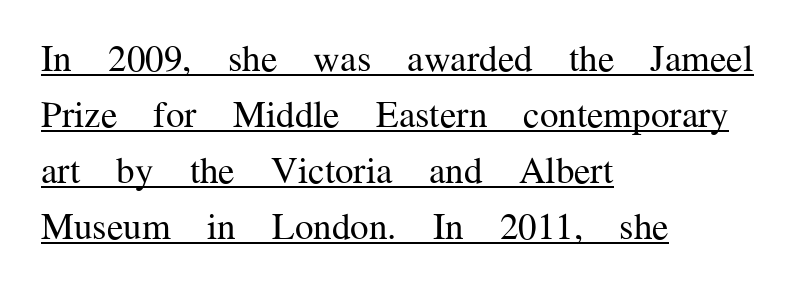
Q: Is the text bold? A: No.
Q: Is the text italic (slanted)? A: No, it is upright.
Q: Is the typeface a serif or a sans-serif typeface? A: Serif.
Q: Is the text underlined? A: Yes.
Q: How is the paragraph aligned? A: Left-aligned.
Q: Is the spacing between letters normal or unusually wide? A: Normal.
Q: Is the spacing between lines tight, normal or loose? A: Normal.
Q: Width (condensed, normal, or wide)? A: Normal.
Q: Stroke contrast? A: Medium.
Q: x-height? A: Medium.
Q: Monospaced? A: No.
